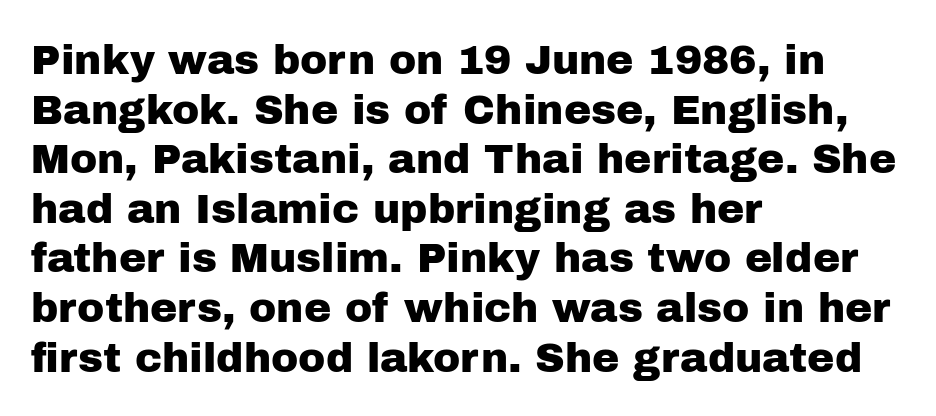
The image shows 41 px sans-serif type, upright; set left-aligned, line spacing 1.21x, normal letter spacing, not underlined; low stroke contrast and a medium x-height.
